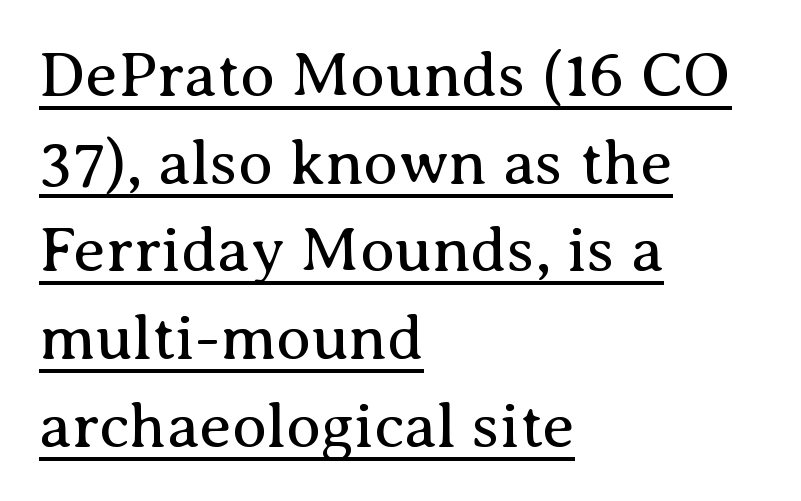
{"serif": "yes", "italic": "no", "bold": "no", "weight": "regular", "width": "normal", "stroke_contrast": "medium", "x_height": "medium", "monospaced": "no", "underline": "yes", "align": "left", "line_spacing": "normal", "line_spacing_ratio": 1.37, "letter_spacing": "normal", "letter_spacing_em": 0.0, "glyph_px": 64}
